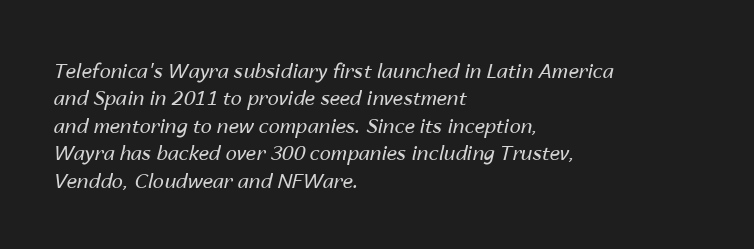
{"italic": "yes", "lean": "right", "slant_degrees": 14, "bold": "no", "underline": "no", "align": "left", "line_spacing": "normal", "line_spacing_ratio": 1.37, "letter_spacing": "normal", "letter_spacing_em": 0.0, "glyph_px": 20}
